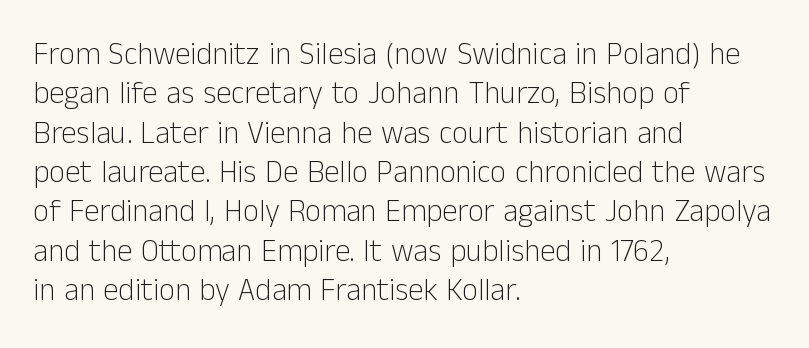
The image shows 31 px light sans-serif type, upright; set left-aligned, normal line spacing (1.27x), normal letter spacing, not underlined; low stroke contrast and a medium x-height.
